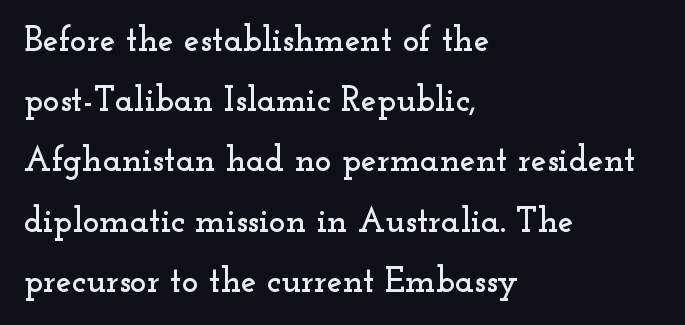
Rule under the text: the space is simply empty. Caption: multi-line text, flush left, ragged right. Is there any slant? The stems are plumb. The letters advance in unequal steps, a hallmark of proportional type.
